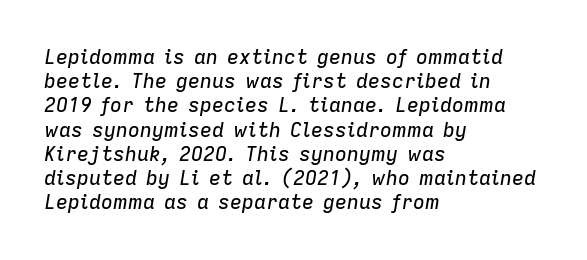
Slanted lettering throughout. Descenders are the only things crossing below the line. In CSS terms this would be text-align: left. Look at the tracking — it's just the regular setting, nothing added.
